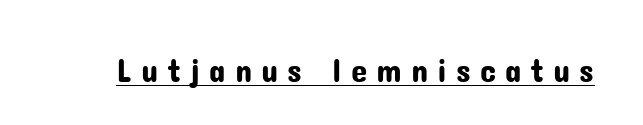
{"serif": "no", "italic": "no", "width": "normal", "stroke_contrast": "low", "x_height": "medium", "monospaced": "no", "underline": "yes", "letter_spacing": "wide", "letter_spacing_em": 0.27, "glyph_px": 33}
